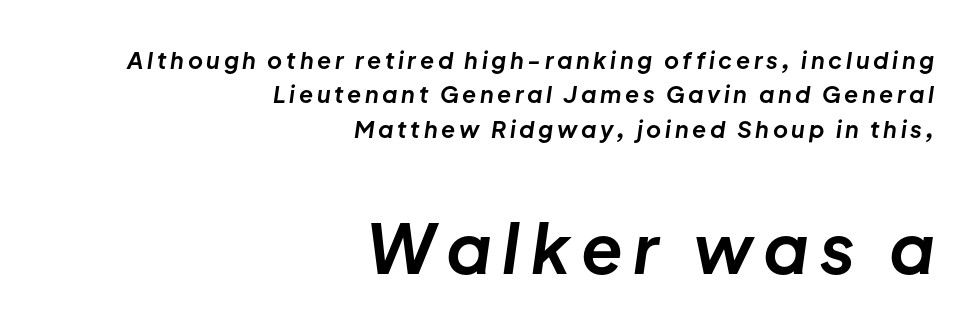
Q: Is the text bold? A: Yes.
Q: Is the text italic (slanted)? A: Yes, it leans right by about 8 degrees.
Q: Is the text underlined? A: No.
Q: How is the paragraph aligned? A: Right-aligned.
Q: Is the spacing between lines tight, normal or loose? A: Normal.
Q: Which block of text is set in a larger size, the first (top) or the second (bottom)? A: The second (bottom) one.
Q: Width (condensed, normal, or wide)? A: Normal.
Q: Stroke contrast? A: Low.
Q: x-height? A: Medium.
Q: Monospaced? A: No.
